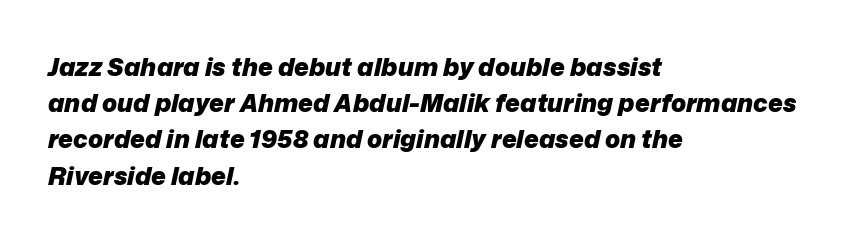
The image shows 25 px bold type, italic (leaning right); set left-aligned, normal line spacing (1.45x), normal letter spacing, not underlined.
